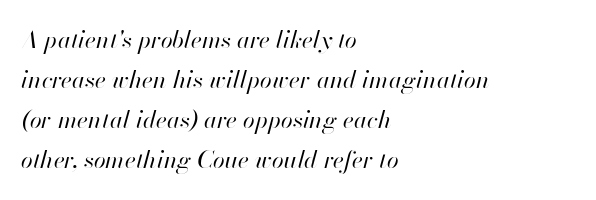
Q: Is the text bold? A: No.
Q: Is the text italic (slanted)? A: Yes, it leans right by about 13 degrees.
Q: Is the text underlined? A: No.
Q: How is the paragraph aligned? A: Left-aligned.
Q: Is the spacing between letters normal or unusually wide? A: Normal.
Q: Is the spacing between lines tight, normal or loose? A: Normal.
